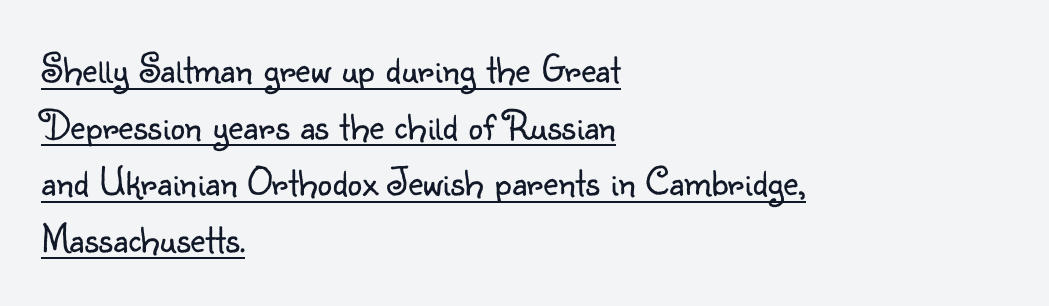
Is this a fixed-width face? No — the glyphs have proportional, varying widths. The passage shown stacks its lines at a standard gap. There is no visible air inserted between adjacent glyphs. Stems and bowls with no extra thickness — not bold. Short and long lines alike share a common starting point at left. You can tell it's not italic because the verticals are truly vertical.
